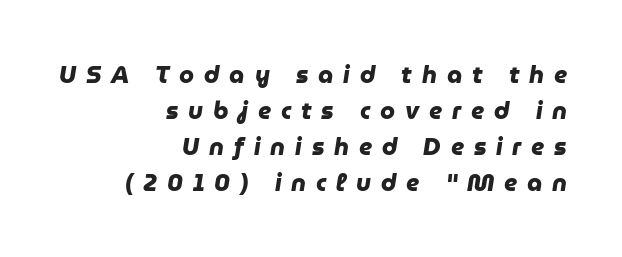
{"bold": "yes", "underline": "no", "align": "right", "line_spacing": "normal", "line_spacing_ratio": 1.5, "letter_spacing": "wide", "letter_spacing_em": 0.41, "glyph_px": 24}
